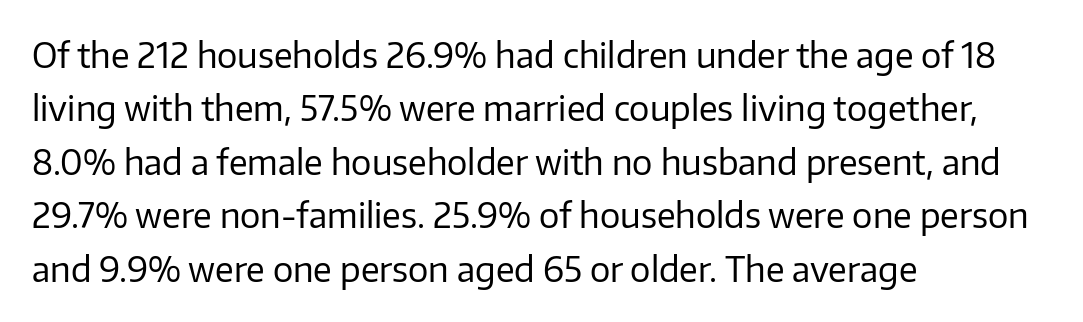
Q: Is the text bold? A: No.
Q: Is the text italic (slanted)? A: No, it is upright.
Q: Is the typeface a serif or a sans-serif typeface? A: Sans-serif.
Q: Is the text underlined? A: No.
Q: How is the paragraph aligned? A: Left-aligned.
Q: Is the spacing between letters normal or unusually wide? A: Normal.
Q: Is the spacing between lines tight, normal or loose? A: Normal.
Q: Width (condensed, normal, or wide)? A: Normal.
Q: Stroke contrast? A: Low.
Q: x-height? A: Medium.
Q: Monospaced? A: No.
